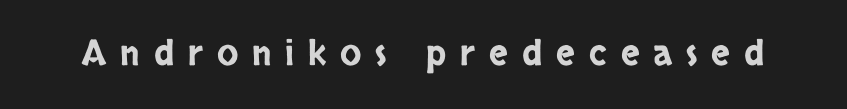
The image shows 35 px condensed sans-serif type, upright; set unusually wide letter spacing (+0.4 em), not underlined; low stroke contrast and a large x-height.
